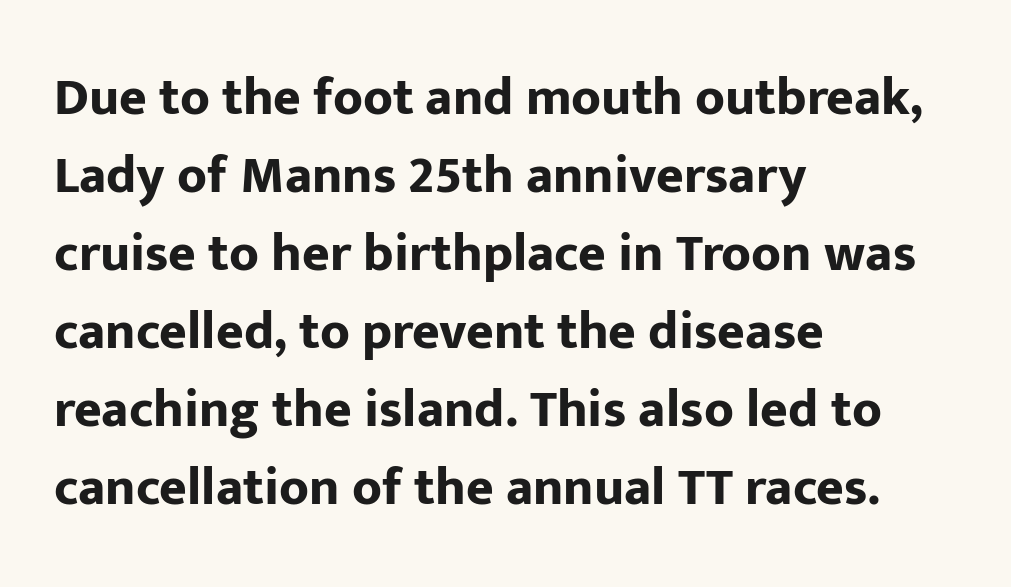
The space beneath each line is pristine and unruled. This block has exactly the height ordinary leading produces. These lines were composed using upright roman letters. You could not count columns in this text — the font is proportionally spaced. The rendering anchors every line to the left-hand side.
